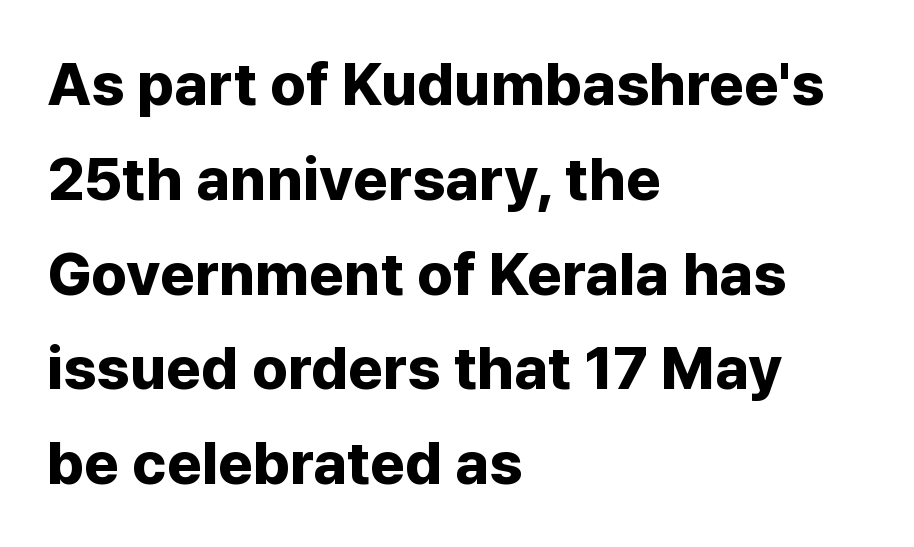
Short note: letters normally spaced. These lines sit exactly where default settings would place them. This is the regular roman posture of the typeface. The face used here is proportionally spaced, like ordinary book or web type. Nope, no serifs anywhere on these letters.
